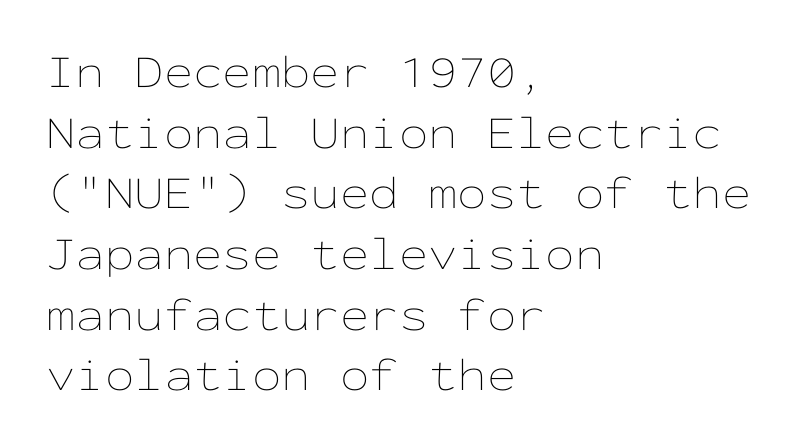
{"italic": "no", "bold": "no", "weight": "thin", "width": "wide", "stroke_contrast": "low", "x_height": "medium", "monospaced": "yes", "underline": "no", "align": "left", "line_spacing": "normal", "line_spacing_ratio": 1.29, "letter_spacing": "normal", "letter_spacing_em": 0.0, "glyph_px": 47}
